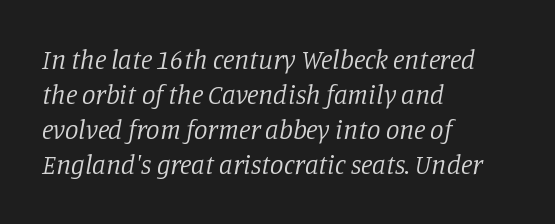
{"italic": "yes", "lean": "right", "slant_degrees": 11, "bold": "no", "underline": "no", "align": "left", "line_spacing": "normal", "line_spacing_ratio": 1.3, "letter_spacing": "normal", "letter_spacing_em": 0.0, "glyph_px": 27}
